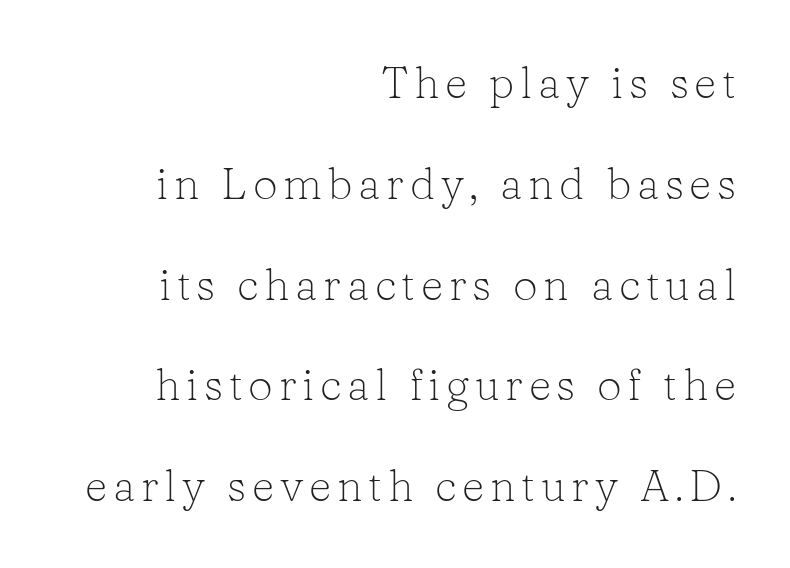
Q: Is the text bold? A: No.
Q: Is the text italic (slanted)? A: No, it is upright.
Q: Is the typeface a serif or a sans-serif typeface? A: Serif.
Q: Is the text underlined? A: No.
Q: How is the paragraph aligned? A: Right-aligned.
Q: Is the spacing between lines tight, normal or loose? A: Loose.
Q: Width (condensed, normal, or wide)? A: Normal.
Q: Stroke contrast? A: Low.
Q: x-height? A: Medium.
Q: Monospaced? A: No.
